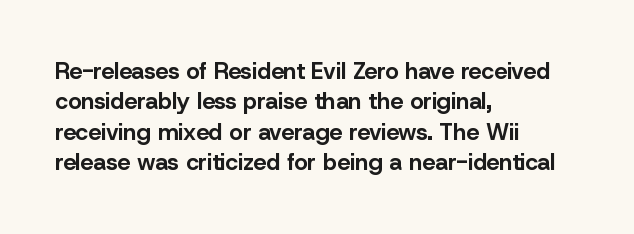
The image shows 23 px bold type, upright; set left-aligned, normal line spacing (1.32x), normal letter spacing, not underlined.
